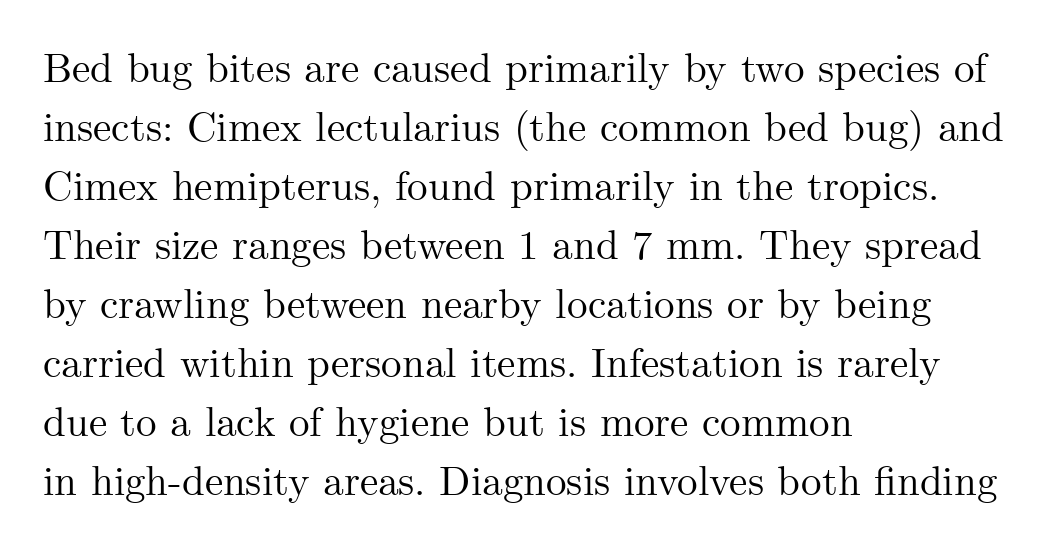
The lines in this sample share a left origin and differ only in where they stop. No italicization has been applied; the sample stays upright. Vertical spacing — default. The type family on display is of the serif kind. Proportional: the letters do not fall into vertical columns.
